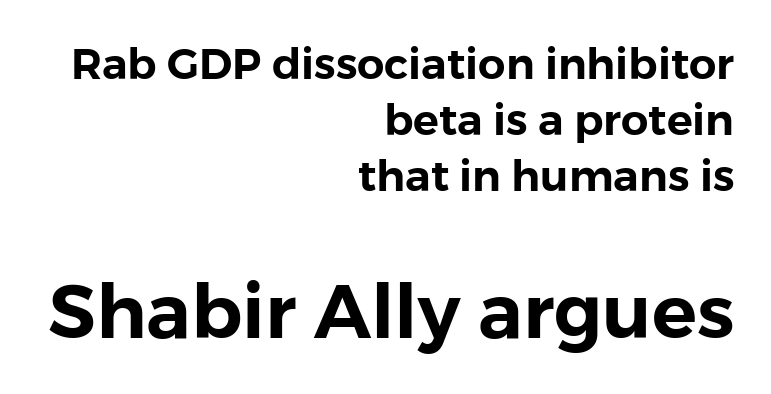
Q: Is the text italic (slanted)? A: No, it is upright.
Q: Is the typeface a serif or a sans-serif typeface? A: Sans-serif.
Q: Is the text underlined? A: No.
Q: How is the paragraph aligned? A: Right-aligned.
Q: Is the spacing between letters normal or unusually wide? A: Normal.
Q: Is the spacing between lines tight, normal or loose? A: Normal.
Q: Which block of text is set in a larger size, the first (top) or the second (bottom)? A: The second (bottom) one.
Q: Width (condensed, normal, or wide)? A: Normal.
Q: Stroke contrast? A: Low.
Q: x-height? A: Medium.
Q: Monospaced? A: No.
